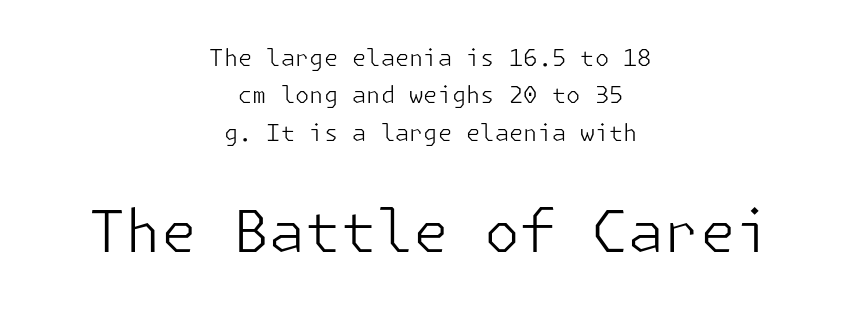
Stroke mass is kept to a normal reading level or below. The text block is weighted toward neither margin, spreading evenly from the middle. The specimen omits any rule beneath the text block's lines. Serifs: no, the terminals of the letterforms are clean.
